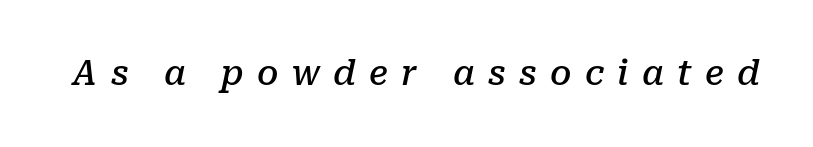
The image shows 34 px semibold serif type, italic (leaning right); set unusually wide letter spacing (+0.39 em), not underlined; low stroke contrast and a medium x-height.
